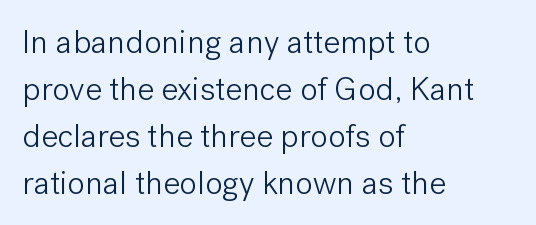
The image shows 33 px light sans-serif type, upright; set left-aligned, normal line spacing (1.42x), normal letter spacing, not underlined; low stroke contrast and a medium x-height.
